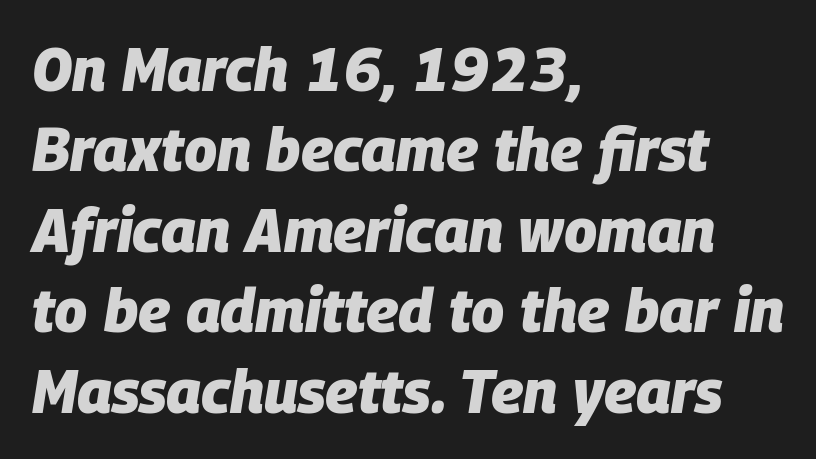
The image shows 60 px heavy type, italic (leaning right); set left-aligned, normal line spacing (1.34x), normal letter spacing, not underlined; low stroke contrast and a large x-height.
